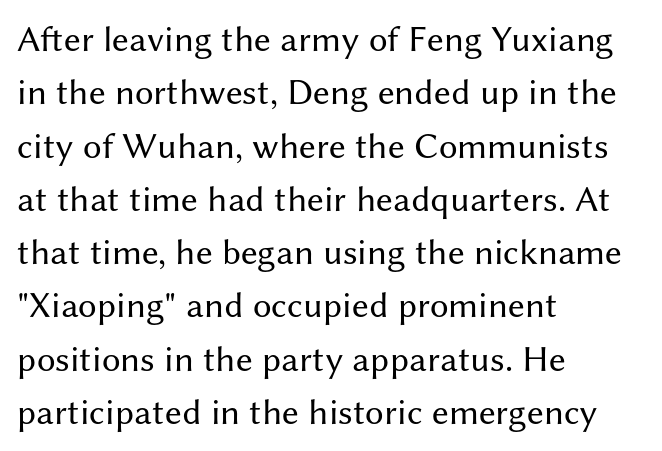
Q: Is the text bold? A: No.
Q: Is the text italic (slanted)? A: No, it is upright.
Q: Is the typeface a serif or a sans-serif typeface? A: Sans-serif.
Q: Is the text underlined? A: No.
Q: How is the paragraph aligned? A: Left-aligned.
Q: Is the spacing between letters normal or unusually wide? A: Normal.
Q: Is the spacing between lines tight, normal or loose? A: Normal.
Q: Width (condensed, normal, or wide)? A: Normal.
Q: Stroke contrast? A: Medium.
Q: x-height? A: Medium.
Q: Monospaced? A: No.
